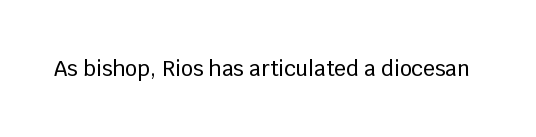
The image shows 21 px text type, upright; set normal letter spacing, not underlined.
